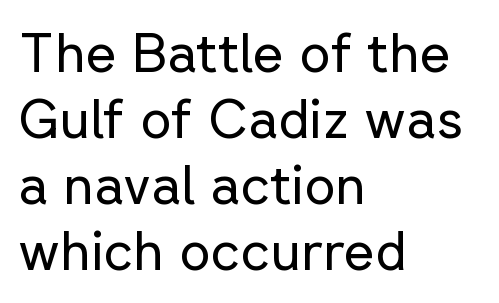
The image shows 54 px regular-weight sans-serif type, upright; set left-aligned, line spacing 1.22x, normal letter spacing, not underlined; low stroke contrast and a medium x-height.
